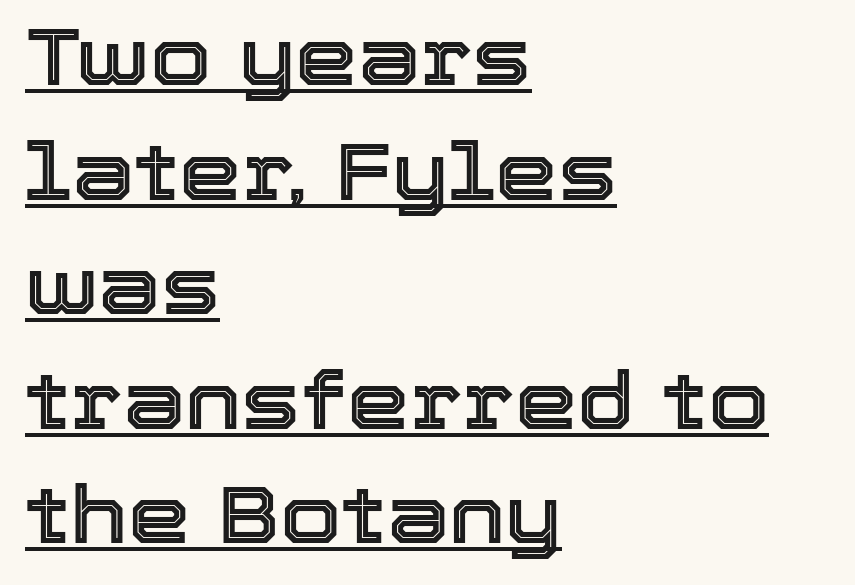
Q: Is the text italic (slanted)? A: No, it is upright.
Q: Is the text underlined? A: Yes.
Q: How is the paragraph aligned? A: Left-aligned.
Q: Is the spacing between letters normal or unusually wide? A: Normal.
Q: Is the spacing between lines tight, normal or loose? A: Normal.
Q: Width (condensed, normal, or wide)? A: Normal.
Q: x-height? A: Medium.
Q: Monospaced? A: No.
